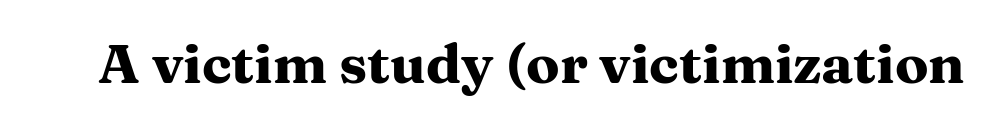
Just letters on the line, the space beneath them empty. It's the straight-up-and-down kind of type. Does extra space separate the letters? No, they use regular spacing. Type style note: has serifs.
